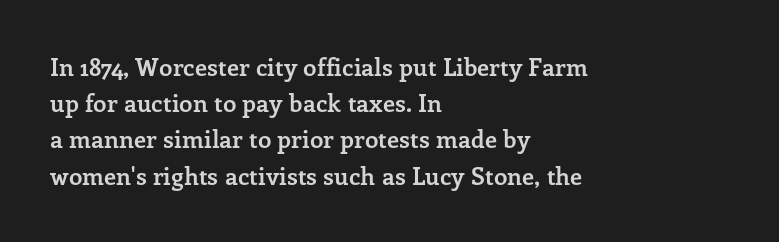
The image shows 24 px bold type, upright; set left-aligned, normal line spacing (1.51x), normal letter spacing, not underlined.
